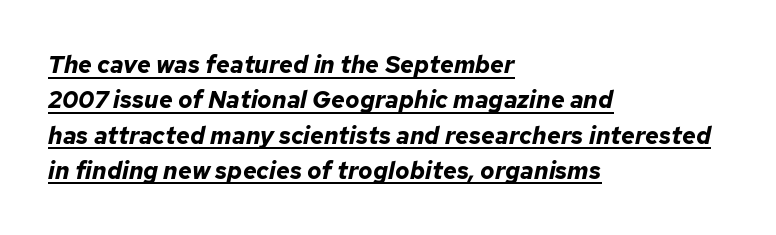
{"italic": "yes", "lean": "right", "slant_degrees": 12, "bold": "yes", "underline": "yes", "align": "left", "line_spacing": "normal", "line_spacing_ratio": 1.47, "letter_spacing": "normal", "letter_spacing_em": 0.0, "glyph_px": 24}
